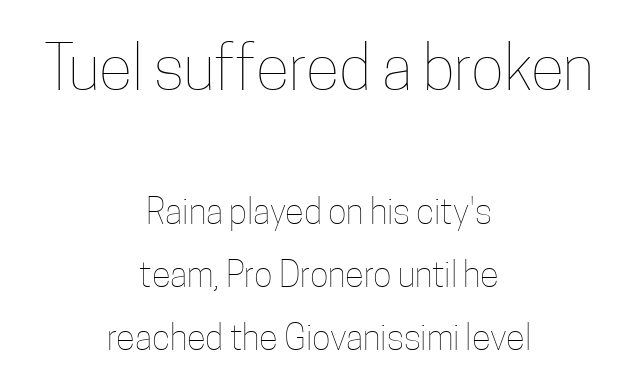
Q: Is the text bold? A: No.
Q: Is the text italic (slanted)? A: No, it is upright.
Q: Is the text underlined? A: No.
Q: How is the paragraph aligned? A: Centered.
Q: Is the spacing between letters normal or unusually wide? A: Normal.
Q: Which block of text is set in a larger size, the first (top) or the second (bottom)? A: The first (top) one.
Q: Width (condensed, normal, or wide)? A: Condensed.
Q: Stroke contrast? A: Low.
Q: x-height? A: Medium.
Q: Monospaced? A: No.
